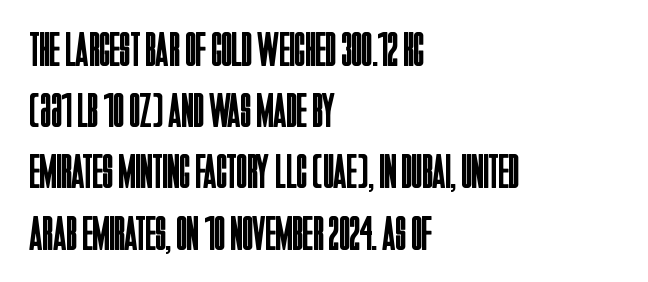
The weight would be labelled regular, book, light, or lighter still. Is this a fixed-width face? No — the glyphs have proportional, varying widths. The horizontal fit of the characters is conventional and even. Alignment: flush left.
